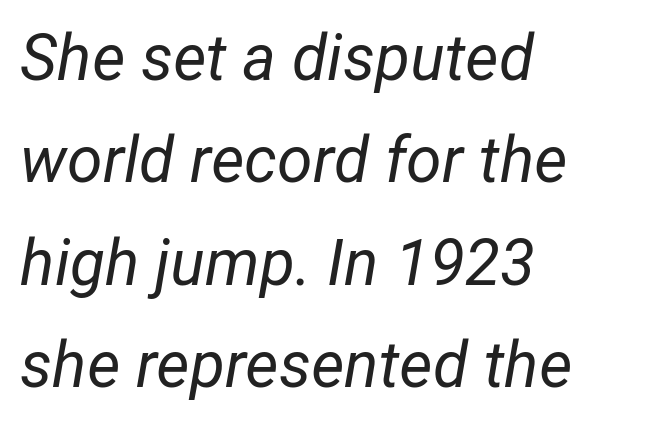
Weight: not bold — regular or lighter. The baseline area is clear. The leading is moderate, giving the passage an even texture. Designer's note — italics engaged. The passage shown has conventional tracking throughout. Is this a fixed-width face? No — the glyphs have proportional, varying widths.
